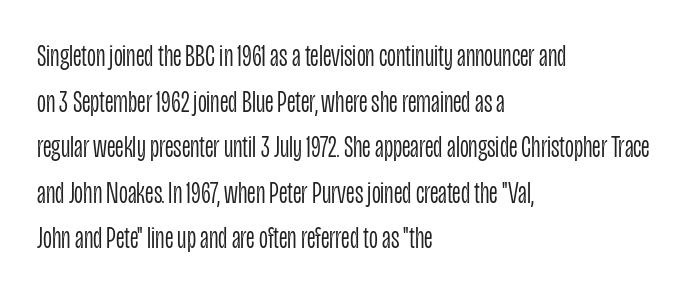
{"serif": "no", "italic": "no", "bold": "no", "weight": "light", "width": "condensed", "stroke_contrast": "low", "x_height": "large", "monospaced": "no", "underline": "no", "align": "left", "line_spacing": "normal", "line_spacing_ratio": 1.47, "letter_spacing": "normal", "letter_spacing_em": 0.0, "glyph_px": 31}
